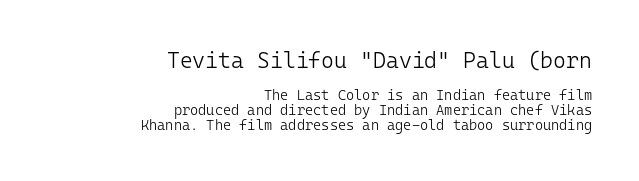
The strokes carry an ordinary text weight at most. The vertical gap from one line to the next is small. Is the letter spacing exaggerated? No — it looks like the ordinary default. Quick note: underline off.
